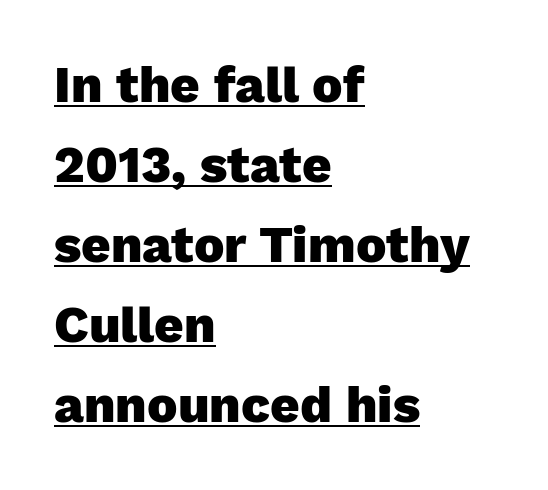
How heavy is the stroke? Heavy — this is a bold. Tracking here is standard; glyphs follow each other at the usual distance. This sample uses a sans-serif face. Does a line run under the words? Yes, clearly. The rendering uses natural spacing where letterforms have individual widths. Notice how descenders clear the ascenders below comfortably — that's standard leading.
